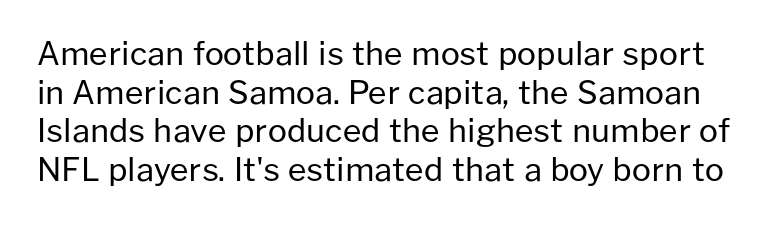
Q: Is the text bold? A: No.
Q: Is the text italic (slanted)? A: No, it is upright.
Q: Is the typeface a serif or a sans-serif typeface? A: Sans-serif.
Q: Is the text underlined? A: No.
Q: Is the spacing between letters normal or unusually wide? A: Normal.
Q: Width (condensed, normal, or wide)? A: Normal.
Q: Stroke contrast? A: Low.
Q: x-height? A: Medium.
Q: Monospaced? A: No.
